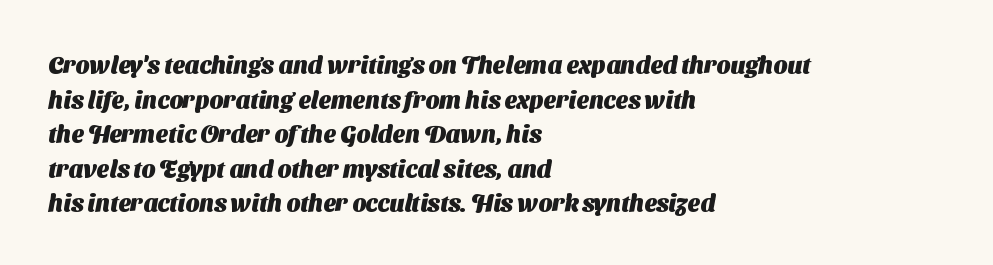
{"bold": "yes", "underline": "no", "align": "left", "line_spacing": "normal", "line_spacing_ratio": 1.44, "letter_spacing": "normal", "letter_spacing_em": 0.0, "glyph_px": 24}
